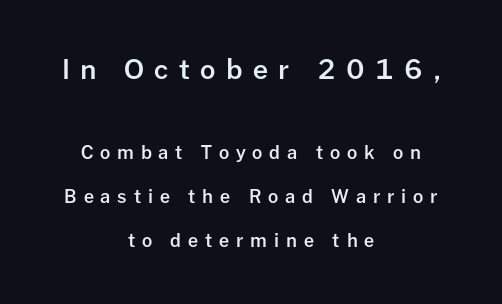
The image shows 27 px text type, upright; set centered, loose line spacing (2.45x), unusually wide letter spacing (+0.38 em), not underlined; the first (top) block is 1.5x larger.
